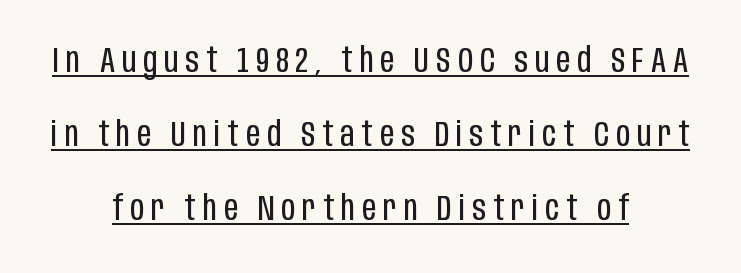
{"serif": "no", "italic": "no", "bold": "no", "weight": "regular", "width": "condensed", "stroke_contrast": "low", "x_height": "large", "monospaced": "no", "underline": "yes", "align": "center", "line_spacing": "loose", "line_spacing_ratio": 2.11, "letter_spacing": "wide", "letter_spacing_em": 0.2, "glyph_px": 35}
